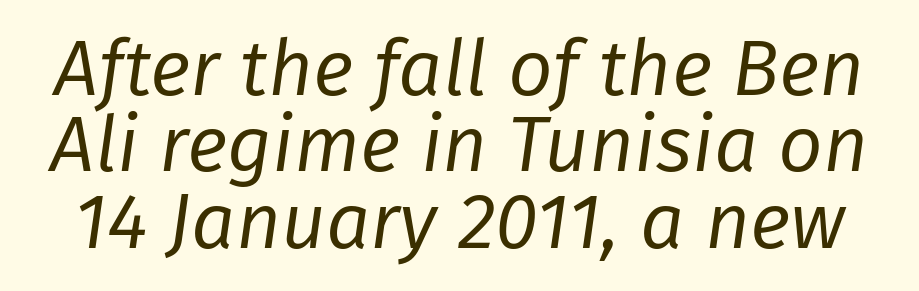
Slanted lettering throughout. Between one letter and the next there's only the usual sliver of space. Think of a printed novel: that variable character pitch is what you see here. Cramped leading.
